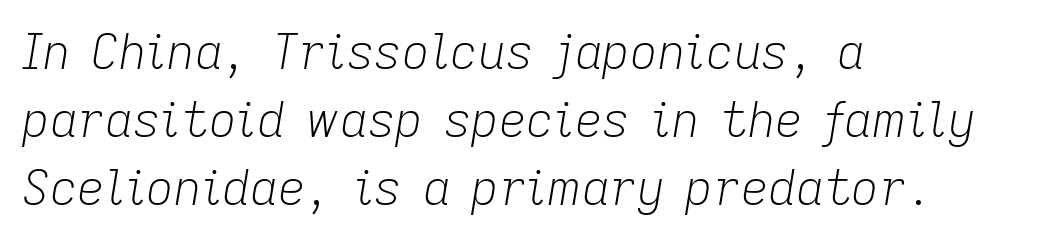
Q: Is the text bold? A: No.
Q: Is the text italic (slanted)? A: Yes, it leans right by about 9 degrees.
Q: Is the text underlined? A: No.
Q: How is the paragraph aligned? A: Left-aligned.
Q: Is the spacing between letters normal or unusually wide? A: Normal.
Q: Is the spacing between lines tight, normal or loose? A: Normal.
Q: Width (condensed, normal, or wide)? A: Normal.
Q: Stroke contrast? A: Low.
Q: x-height? A: Medium.
Q: Monospaced? A: No.
